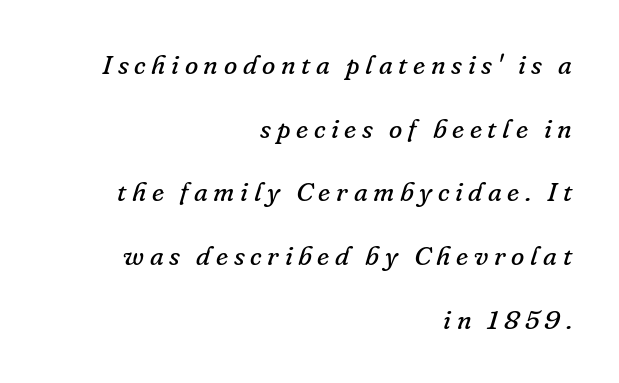
The setting favours the right margin, as signatures and pull-quotes sometimes do. Letters rest on an invisible, unmarked baseline. Rows of type keep a wide berth in the vertical direction. The letters look calm and open, with moderate or lighter stems.
